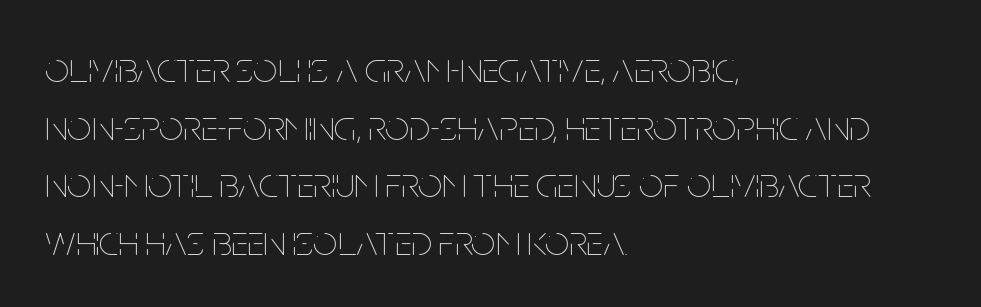
Q: Is the text bold? A: No.
Q: Is the text italic (slanted)? A: No, it is upright.
Q: Is the text underlined? A: No.
Q: How is the paragraph aligned? A: Left-aligned.
Q: Is the spacing between letters normal or unusually wide? A: Normal.
Q: Is the spacing between lines tight, normal or loose? A: Normal.
Q: Width (condensed, normal, or wide)? A: Condensed.
Q: Stroke contrast? A: Low.
Q: x-height? A: Large.
Q: Monospaced? A: No.
